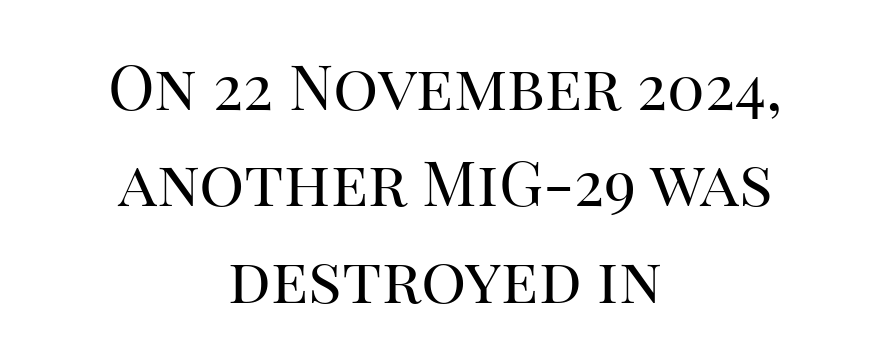
The letters sit at their default tracking, neither squeezed nor spread. Note the varied advance widths — an 'i' is clearly narrower than an 'm'. The strip under each line holds only bare page. The setting favours the middle, as headings and verse often do. Reading down the column, the eye jumps a familiar distance to each next line. Is this a heavy cut? Hardly; it is regular or lighter.
